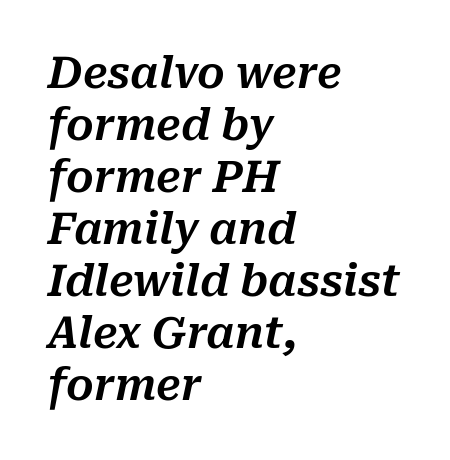
Q: Is the text italic (slanted)? A: Yes, it leans right by about 10 degrees.
Q: Is the text underlined? A: No.
Q: How is the paragraph aligned? A: Left-aligned.
Q: Is the spacing between letters normal or unusually wide? A: Normal.
Q: Width (condensed, normal, or wide)? A: Normal.
Q: Stroke contrast? A: Medium.
Q: x-height? A: Medium.
Q: Monospaced? A: No.
